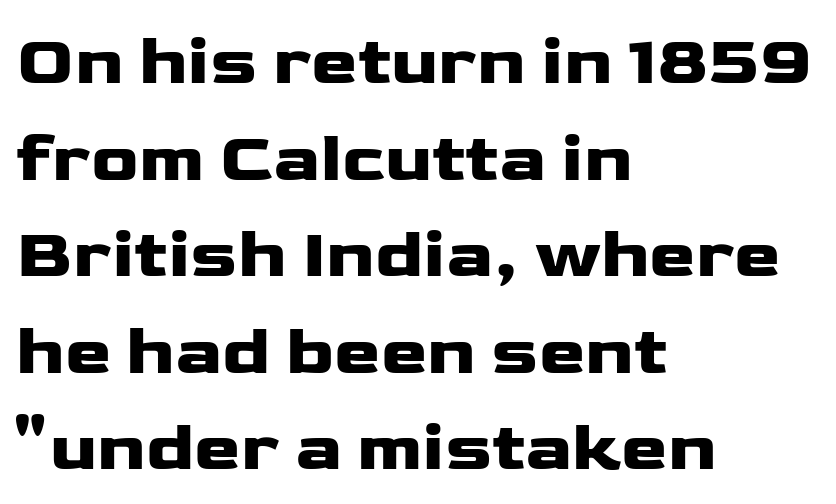
This rendering features lettering with no underline. Nobody touched the tracking dial on this one. The type sits square on the baseline with zero lean. The lines sit at an ordinary, default distance from one another.
